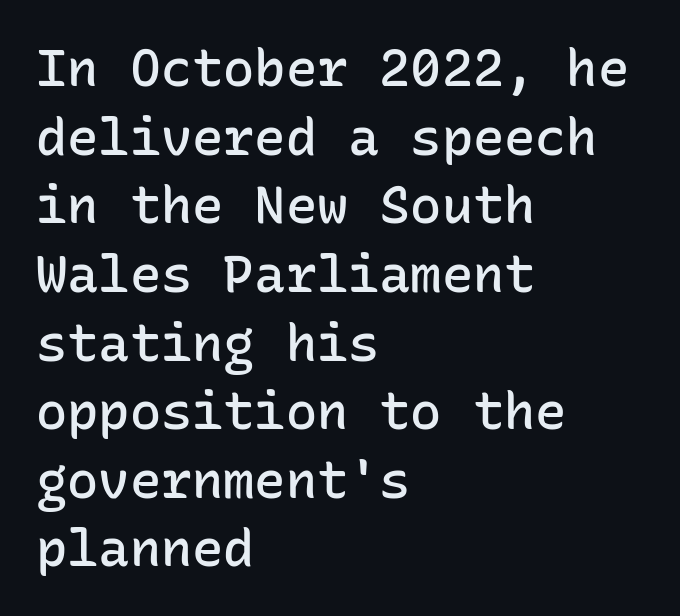
{"serif": "no", "italic": "no", "bold": "semi", "weight": "semibold", "width": "normal", "stroke_contrast": "low", "x_height": "medium", "monospaced": "yes", "underline": "no", "align": "left", "line_spacing": "normal", "line_spacing_ratio": 1.32, "letter_spacing": "normal", "letter_spacing_em": 0.0, "glyph_px": 52}
